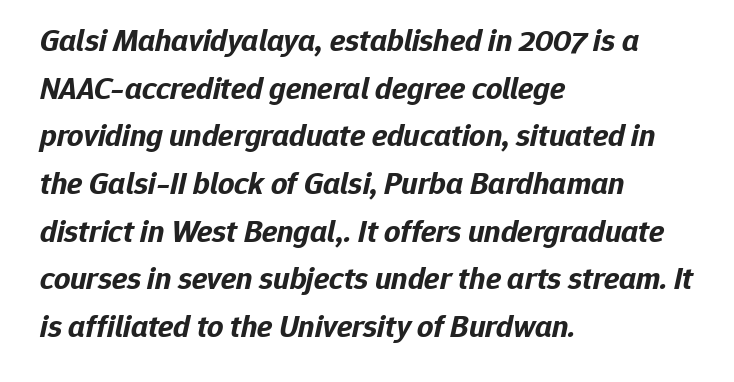
The image shows 32 px bold type, italic (leaning right); set left-aligned, normal line spacing (1.49x), normal letter spacing, not underlined; low stroke contrast and a medium x-height.
